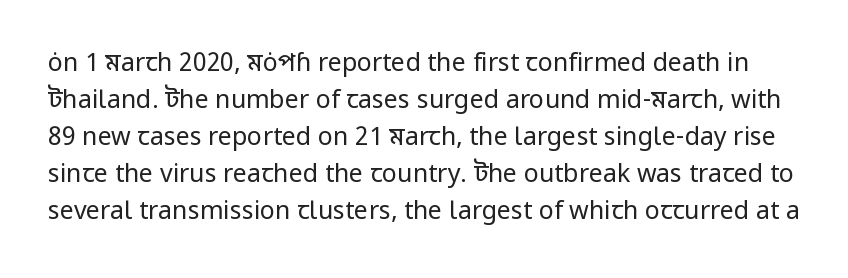
The image shows 25 px text type, upright; set normal line spacing (1.48x), normal letter spacing, not underlined.
